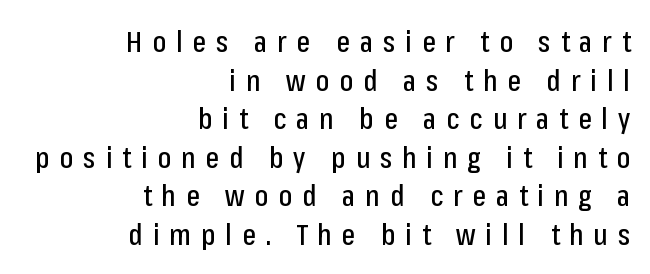
{"serif": "no", "italic": "no", "width": "condensed", "stroke_contrast": "low", "x_height": "medium", "monospaced": "no", "underline": "no", "align": "right", "line_spacing": "normal", "line_spacing_ratio": 1.33, "letter_spacing": "wide", "letter_spacing_em": 0.34, "glyph_px": 29}
